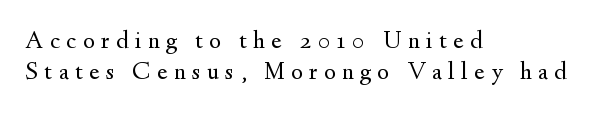
The image shows 25 px text type, upright; set left-aligned, line spacing 1.23x, unusually wide letter spacing (+0.26 em), not underlined.
